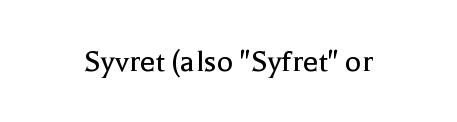
The image shows 34 px regular-weight serif type, upright; set normal letter spacing, not underlined; a medium x-height.
